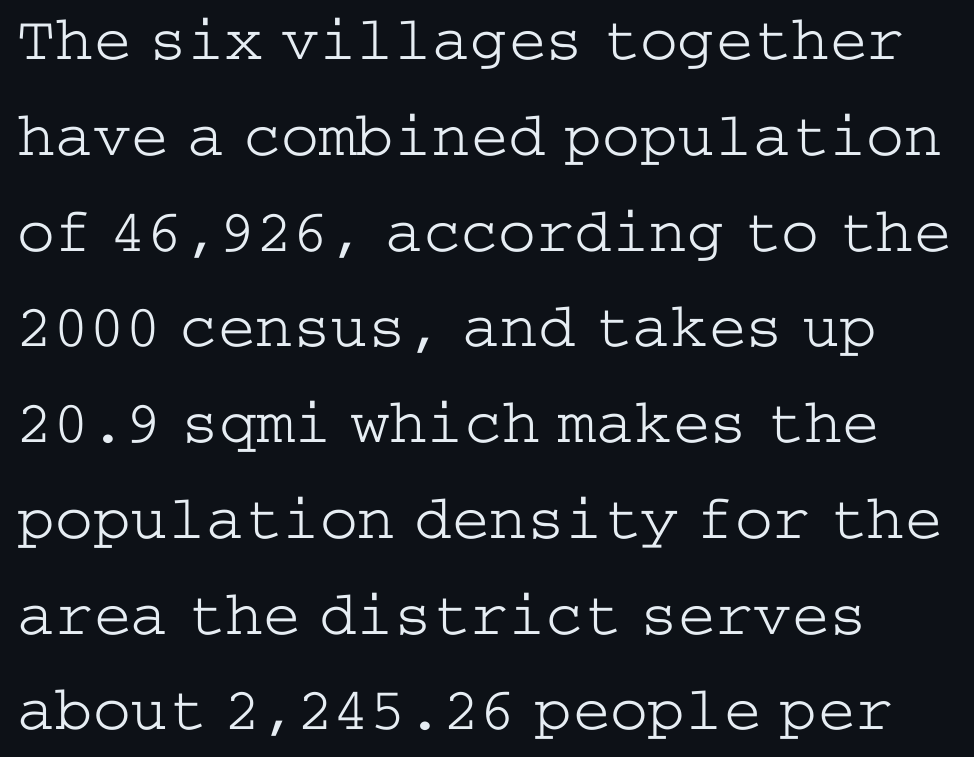
Leading matches the norm, producing a regular column. Italic: no, the glyphs are upright roman. Check under the words: just untouched page. Stroke thickness stays within the range of a standard reading face or lighter.
